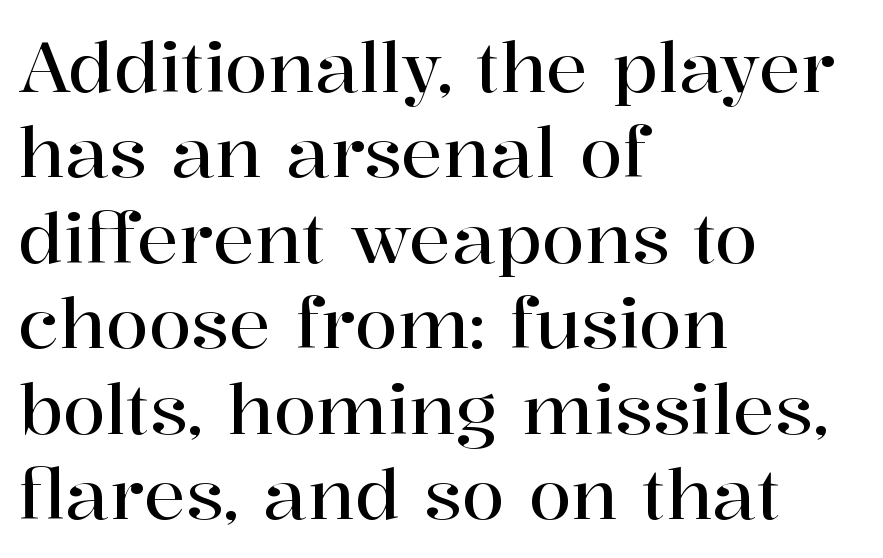
Font category for this specimen: serif. The specimen omits any rule beneath the text block's lines. Between one letter and the next there's only the usual sliver of space. These lines are rendered in a variable-pitch font.
